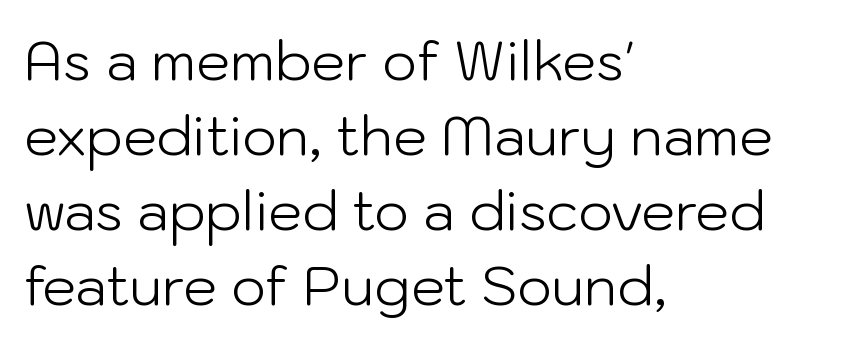
Q: Is the text bold? A: No.
Q: Is the text italic (slanted)? A: No, it is upright.
Q: Is the typeface a serif or a sans-serif typeface? A: Sans-serif.
Q: Is the text underlined? A: No.
Q: How is the paragraph aligned? A: Left-aligned.
Q: Is the spacing between letters normal or unusually wide? A: Normal.
Q: Is the spacing between lines tight, normal or loose? A: Normal.
Q: Width (condensed, normal, or wide)? A: Normal.
Q: Stroke contrast? A: Low.
Q: x-height? A: Medium.
Q: Monospaced? A: No.
